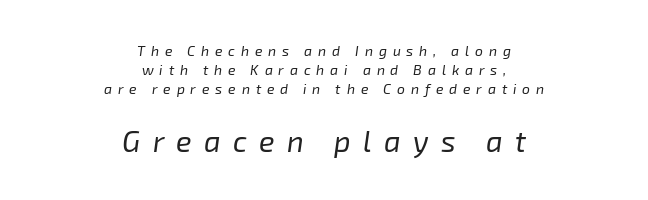
Q: Is the text bold? A: No.
Q: Is the text italic (slanted)? A: Yes, it leans right by about 8 degrees.
Q: Is the text underlined? A: No.
Q: How is the paragraph aligned? A: Centered.
Q: Is the spacing between letters normal or unusually wide? A: Unusually wide.
Q: Is the spacing between lines tight, normal or loose? A: Normal.
Q: Which block of text is set in a larger size, the first (top) or the second (bottom)? A: The second (bottom) one.
Q: Width (condensed, normal, or wide)? A: Normal.
Q: Stroke contrast? A: Low.
Q: x-height? A: Medium.
Q: Monospaced? A: No.
